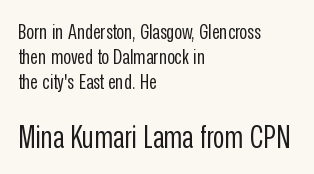
Q: Is the text bold? A: No.
Q: Is the text italic (slanted)? A: No, it is upright.
Q: Is the typeface a serif or a sans-serif typeface? A: Sans-serif.
Q: Is the text underlined? A: No.
Q: How is the paragraph aligned? A: Left-aligned.
Q: Is the spacing between letters normal or unusually wide? A: Normal.
Q: Which block of text is set in a larger size, the first (top) or the second (bottom)? A: The second (bottom) one.
Q: Width (condensed, normal, or wide)? A: Condensed.
Q: Stroke contrast? A: Low.
Q: x-height? A: Medium.
Q: Monospaced? A: No.
